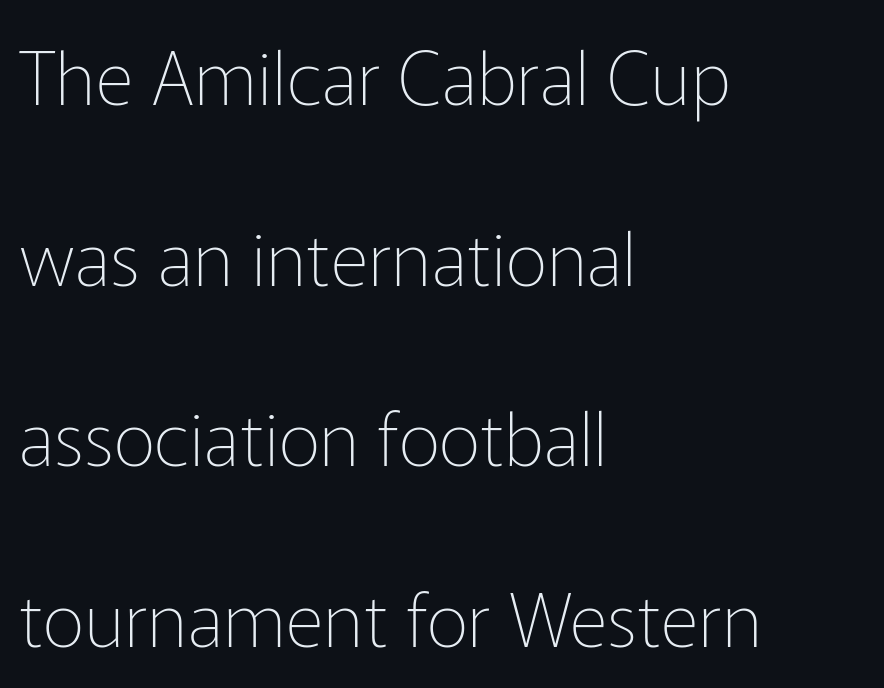
The image shows 74 px thin sans-serif type, upright; set left-aligned, loose line spacing (2.44x), normal letter spacing, not underlined; low stroke contrast and a medium x-height.
